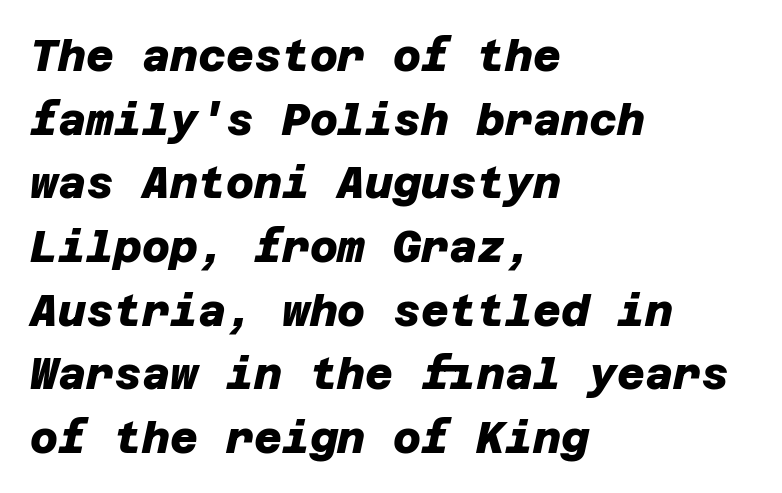
Observe the absence of serifs on each vertical stroke in this sample. Look at the tracking — it's just the regular setting, nothing added. Honestly, the row spacing looks completely unremarkable. If you drew a ruler down the left edge, every line would touch it. Bare-footed words on every line. These words are printed bold, with thick strokes throughout.
